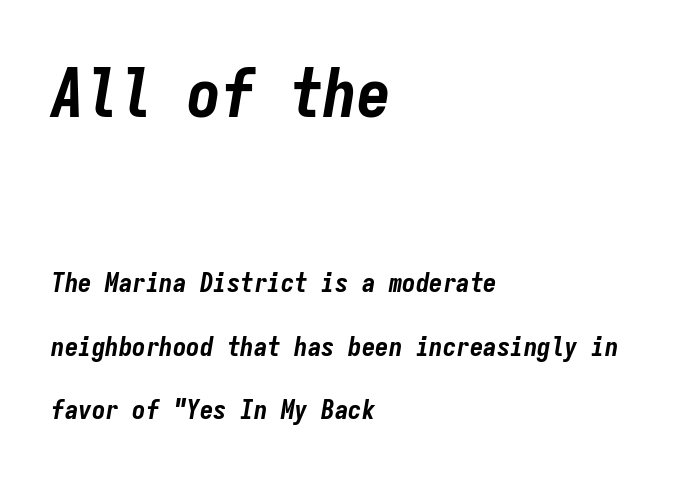
The image shows 68 px bold, condensed type, italic (leaning right), monospaced; set left-aligned, loose line spacing (2.35x), normal letter spacing, not underlined; the first (top) block is 2.52x larger; low stroke contrast and a medium x-height.
